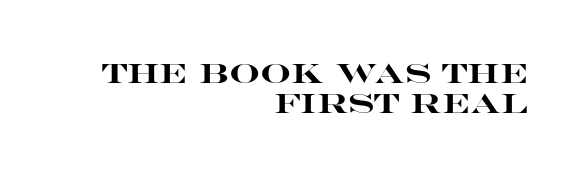
Descender tails drop into unmarked territory. The leading is snug, giving the passage a crowded texture. Reading down the block, your eye finds every line finishing at a fixed right position. Weight: bold. Rendered with straight, roman letterforms. Inter-character spacing is left at the font's built-in metrics.
